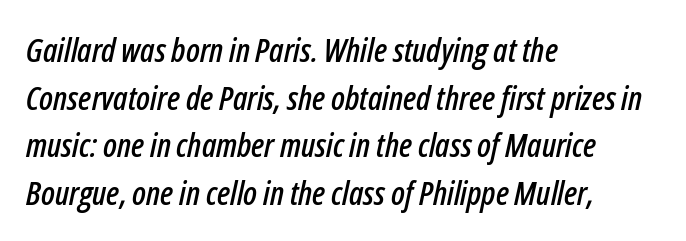
Underline: absent. A normal amount of white space separates one row of letters from the next. Here the designer chose a conventional face with non-uniform glyph widths. If you drew a line through each stem, it would be angled. Line starts are locked; line ends wander. Between one letter and the next there's only the usual sliver of space.
